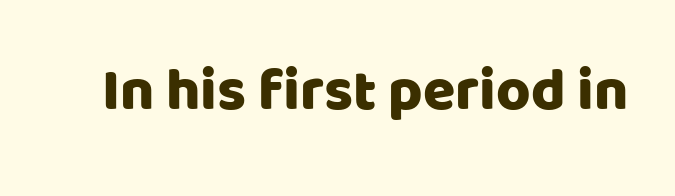
The image shows 59 px sans-serif type, upright; set normal letter spacing, not underlined; low stroke contrast and a large x-height.
